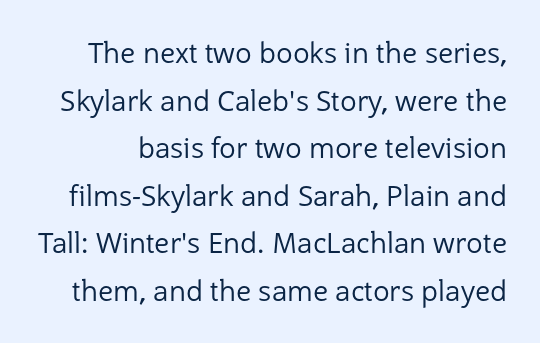
The image shows 28 px regular-weight sans-serif type, upright; set normal line spacing (1.7x), normal letter spacing, not underlined; low stroke contrast and a medium x-height.
